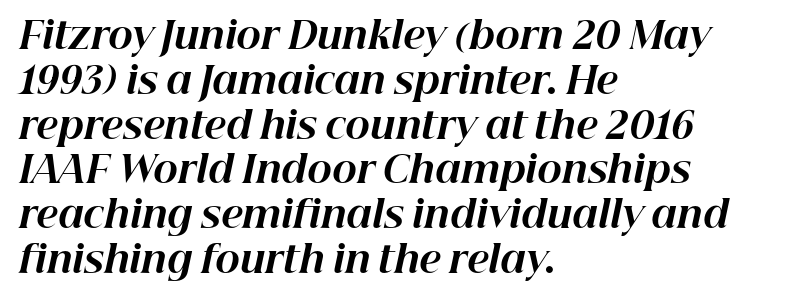
{"italic": "yes", "lean": "right", "slant_degrees": 12, "bold": "yes", "weight": "bold", "width": "normal", "stroke_contrast": "high", "x_height": "medium", "monospaced": "no", "underline": "no", "align": "left", "line_spacing_ratio": 1.21, "letter_spacing": "normal", "letter_spacing_em": 0.0, "glyph_px": 37}
